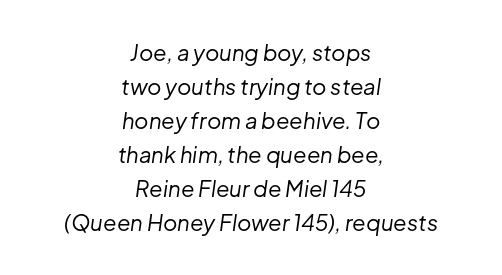
Is there much room between lines? A standard amount, neither cramped nor airy. A clean baseline with only descenders dipping below it. Standard letterfit; no display-style spreading of the glyphs. One-word summary of the alignment: center. Is the stroke heavy? The answer is a plain regular-or-lighter. The passage shown leans; its letterforms are oblique.
